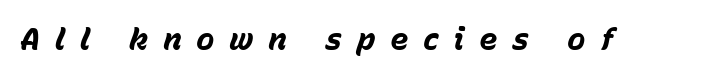
A typesetter would call this proportional, since set widths differ per character. This sample uses an oblique cut, with every glyph tilted off the vertical. Nobody drew a line under any word here. You could only call the tracking loose — the letters float apart. As a designer I'd log this as weight 700, bold.
